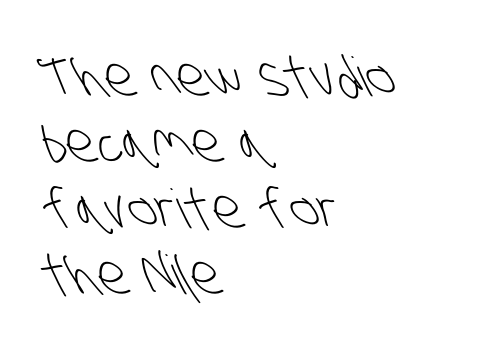
{"serif": "no", "bold": "no", "weight": "light", "width": "condensed", "stroke_contrast": "low", "x_height": "large", "monospaced": "no", "underline": "no", "align": "left", "line_spacing_ratio": 1.22, "letter_spacing": "normal", "letter_spacing_em": 0.0, "glyph_px": 54}
